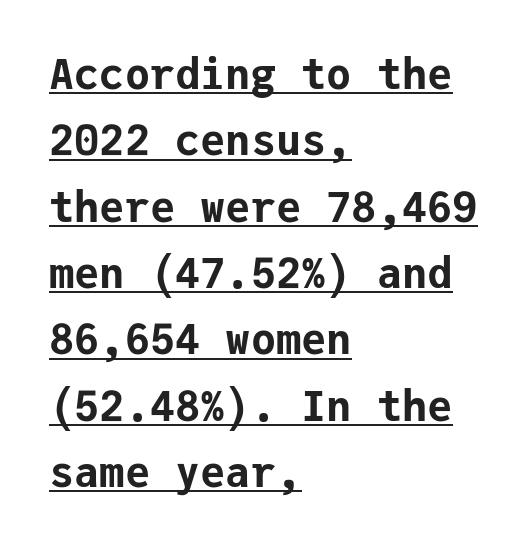
Look at the bottom of the vertical strokes: they stop flat, with no serifs. It's the straight-up-and-down kind of type. The type is set solid horizontally, with unmodified tracking. Does the copy run flush right? No — it runs flush left.
